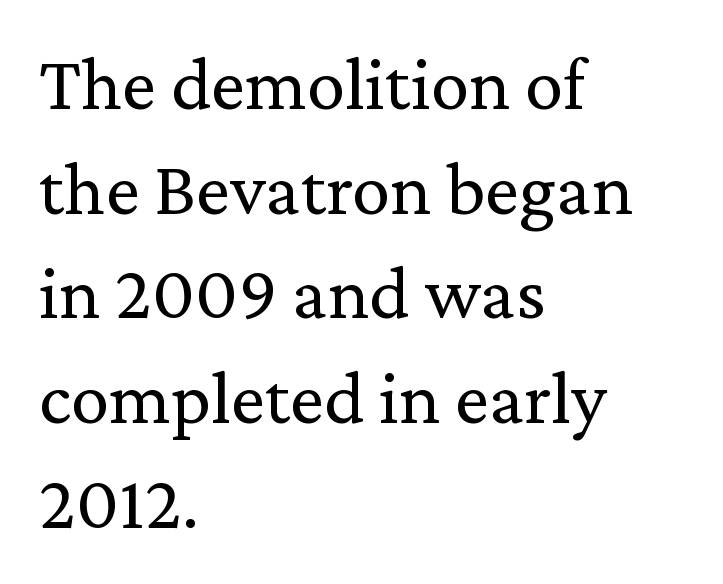
The image shows 77 px regular-weight serif type, upright; set left-aligned, normal line spacing (1.36x), normal letter spacing, not underlined; medium stroke contrast and a medium x-height.
